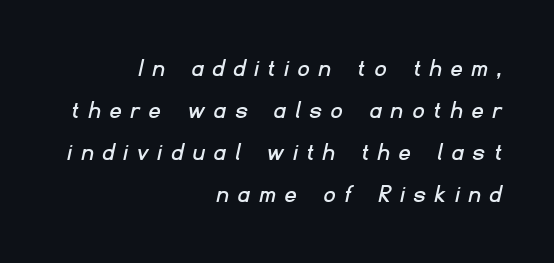
The image shows 27 px text type; set right-aligned, normal line spacing (1.55x), unusually wide letter spacing (+0.38 em), not underlined.
